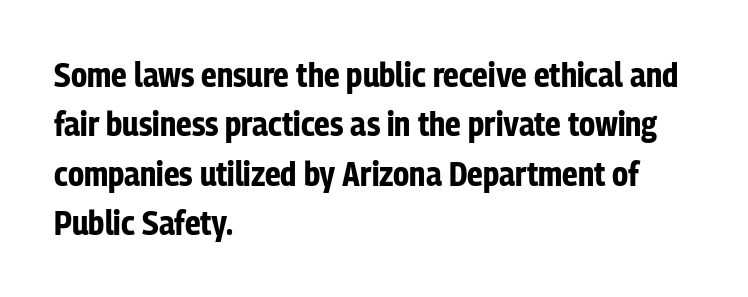
You can tell from the bare stems that sans-serif type was used. The typography opts for an upright posture over an oblique one. Between one letter and the next there's only the usual sliver of space. Does the leading feel generous? No, just average. This sample is left-justified, so line endings fall wherever the words run out.
